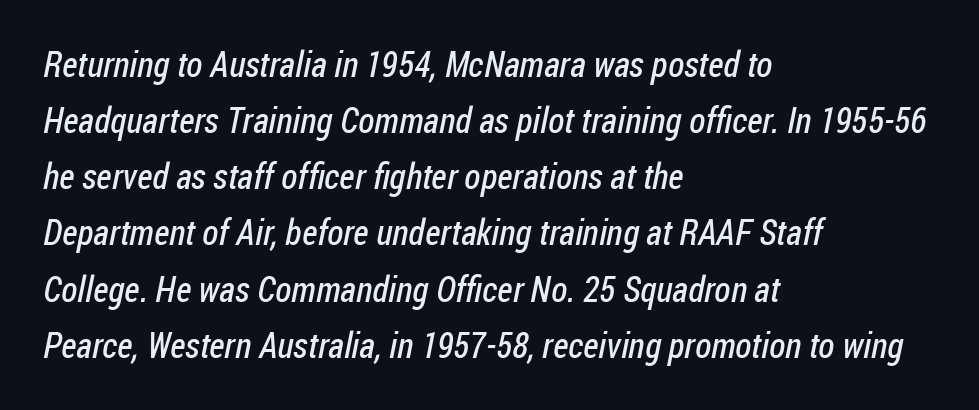
The image shows 36 px regular-weight, condensed sans-serif type; set left-aligned, normal line spacing (1.56x), normal letter spacing, not underlined; low stroke contrast and a medium x-height.
